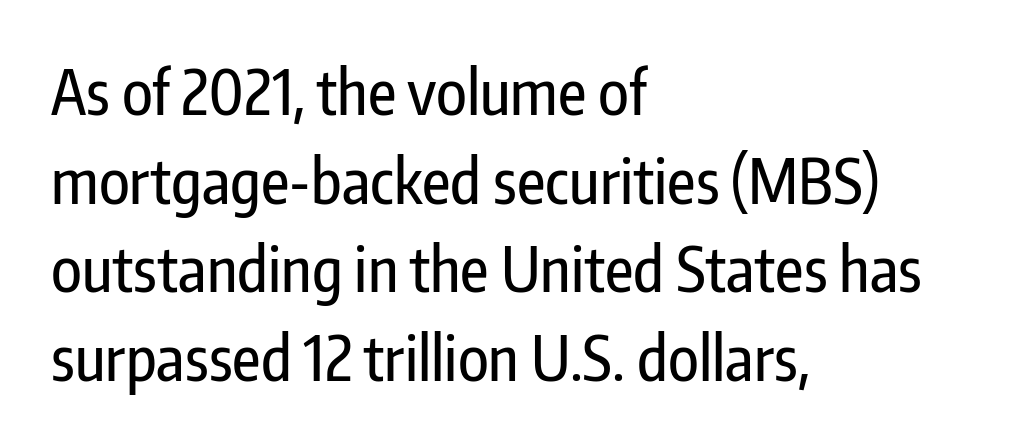
A typesetter would call this leading conventional body-copy spacing. These lines are composed in type without serifs. Caption: multi-line text, flush left, ragged right. The letterforms sit shoulder to shoulder at normal distance.
